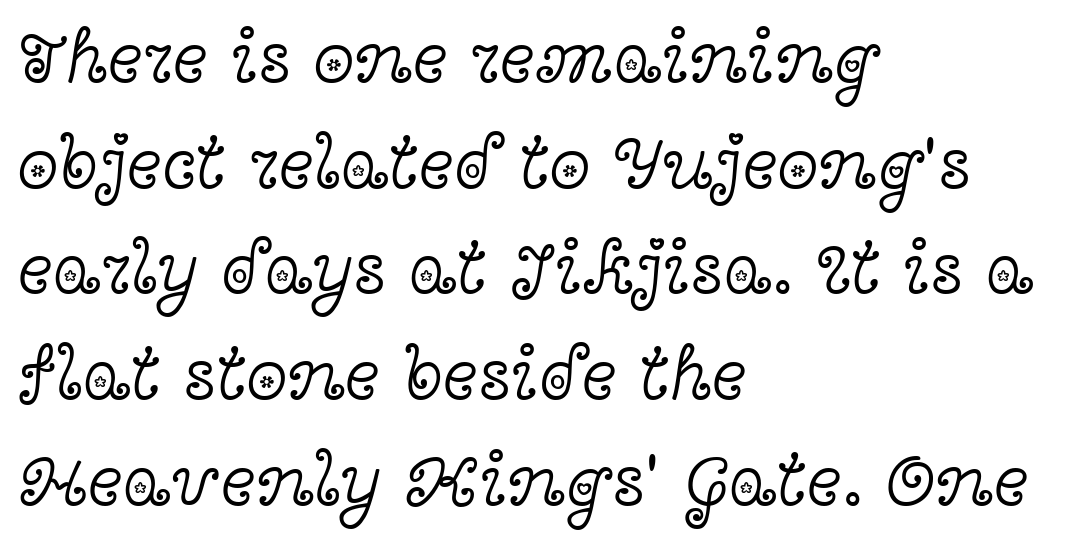
{"serif": "yes", "bold": "no", "weight": "light", "width": "wide", "x_height": "medium", "monospaced": "no", "underline": "no", "align": "left", "line_spacing": "normal", "line_spacing_ratio": 1.41, "letter_spacing": "normal", "letter_spacing_em": 0.0, "glyph_px": 75}
